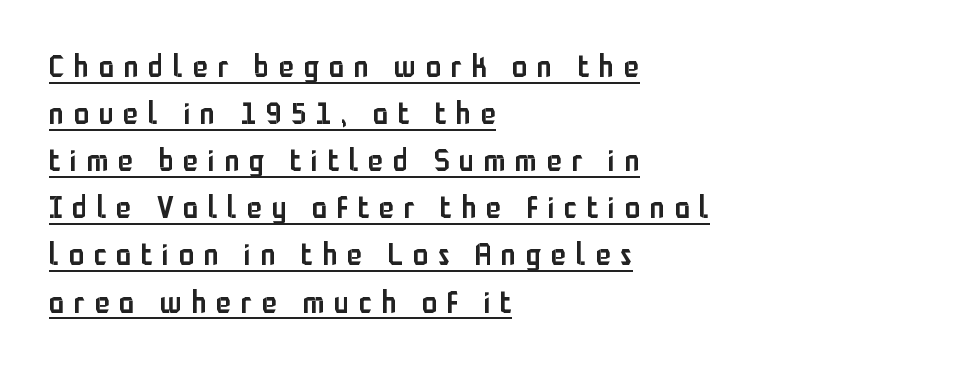
Q: Is the text bold? A: Semi-bold.
Q: Is the text italic (slanted)? A: No, it is upright.
Q: Is the typeface a serif or a sans-serif typeface? A: Sans-serif.
Q: Is the text underlined? A: Yes.
Q: How is the paragraph aligned? A: Left-aligned.
Q: Is the spacing between letters normal or unusually wide? A: Unusually wide.
Q: Is the spacing between lines tight, normal or loose? A: Normal.
Q: Width (condensed, normal, or wide)? A: Condensed.
Q: Stroke contrast? A: Low.
Q: x-height? A: Medium.
Q: Monospaced? A: No.
